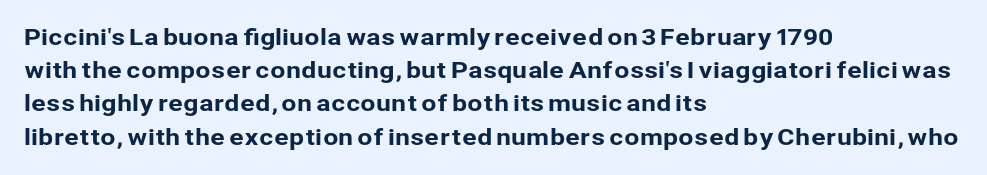
These lines keep a tight, regular rhythm from letter to letter. Vertical spacing — default. No word sits above an underline. The setting favours the left margin, as ordinary paragraphs usually do. The font's upright variant was chosen for this text.
